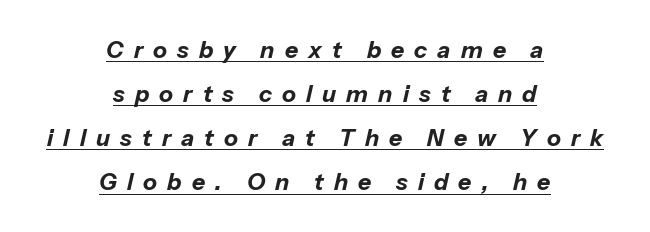
Q: Is the text bold? A: Yes.
Q: Is the text italic (slanted)? A: Yes, it leans right by about 13 degrees.
Q: Is the text underlined? A: Yes.
Q: How is the paragraph aligned? A: Centered.
Q: Is the spacing between letters normal or unusually wide? A: Unusually wide.
Q: Is the spacing between lines tight, normal or loose? A: Loose.
